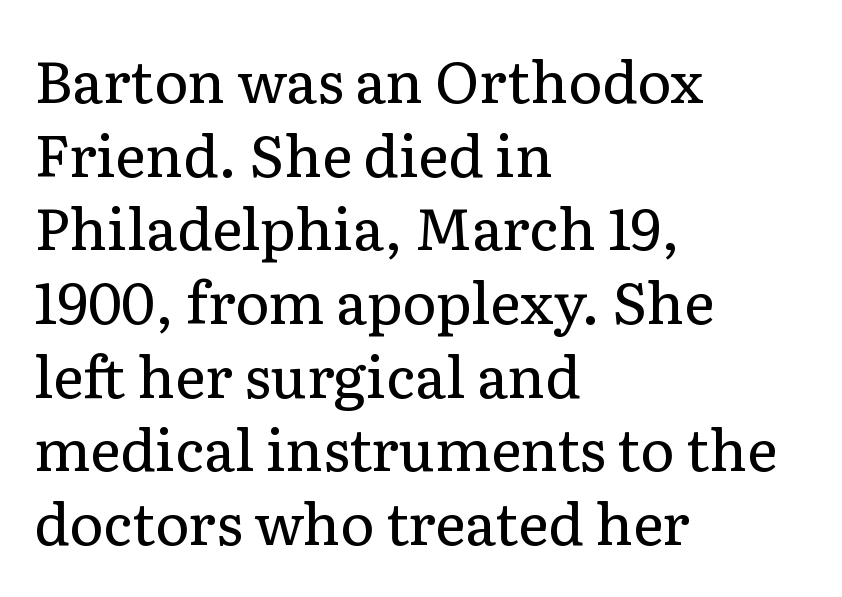
Q: Is the text bold? A: No.
Q: Is the text italic (slanted)? A: No, it is upright.
Q: Is the typeface a serif or a sans-serif typeface? A: Serif.
Q: Is the text underlined? A: No.
Q: How is the paragraph aligned? A: Left-aligned.
Q: Is the spacing between letters normal or unusually wide? A: Normal.
Q: Is the spacing between lines tight, normal or loose? A: Normal.
Q: Width (condensed, normal, or wide)? A: Normal.
Q: Stroke contrast? A: Low.
Q: x-height? A: Medium.
Q: Monospaced? A: No.
